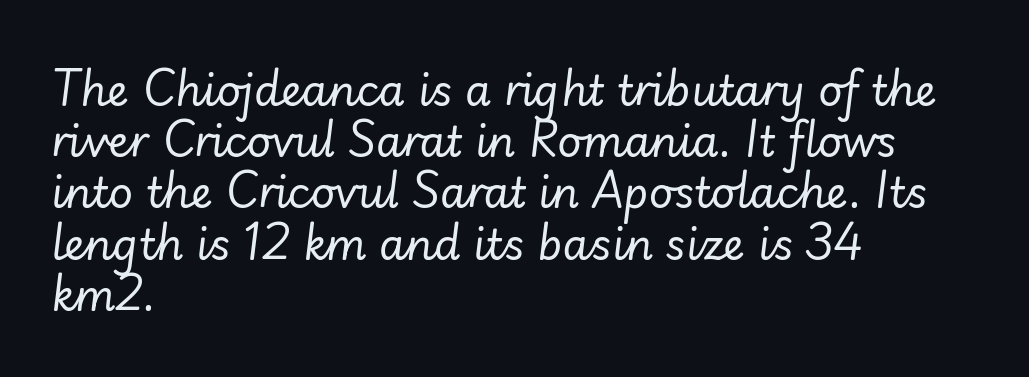
The image shows 42 px regular-weight type, italic (leaning right); set left-aligned, line spacing 1.22x, normal letter spacing, not underlined; low stroke contrast and a small x-height.
